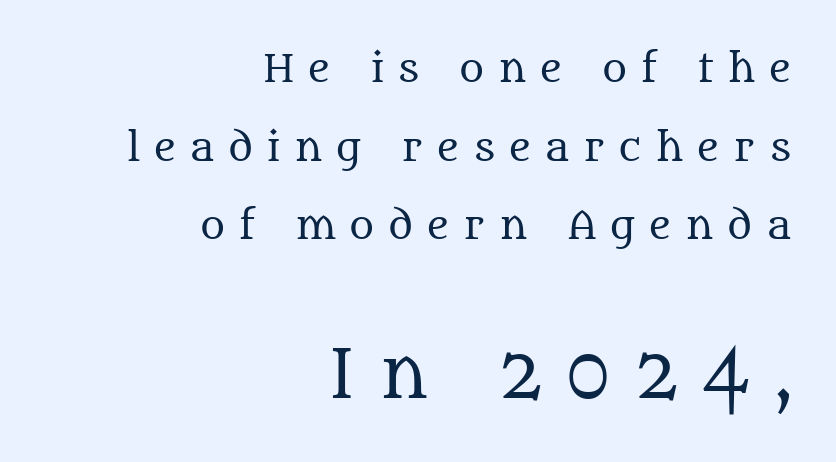
{"serif": "yes", "italic": "no", "bold": "no", "weight": "regular", "width": "normal", "stroke_contrast": "medium", "x_height": "large", "monospaced": "no", "underline": "no", "align": "right", "line_spacing": "loose", "line_spacing_ratio": 2.07, "letter_spacing": "wide", "letter_spacing_em": 0.36, "larger_block": "second", "size_ratio": 1.74, "glyph_px": 66}
